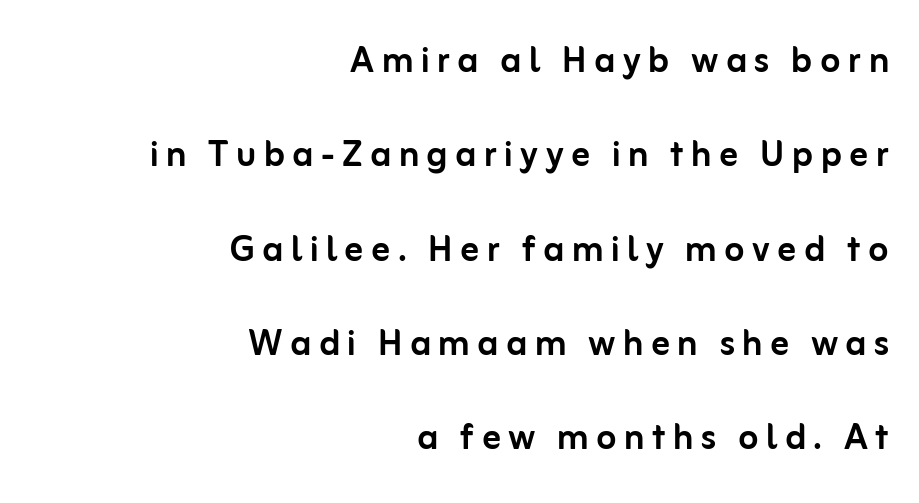
The image shows 46 px sans-serif type, upright; set right-aligned, loose line spacing (2.05x), not underlined; low stroke contrast and a medium x-height.
